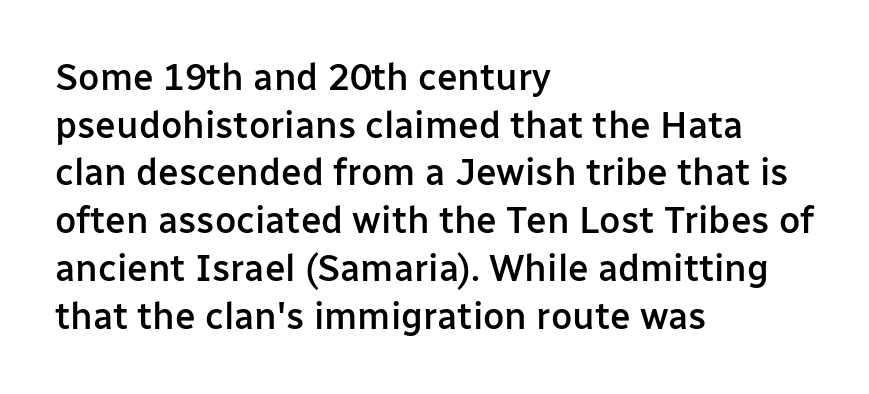
The typesetting leans somewhat heavy: a semibold. Layout note: lines flush left. This sample uses a sans-serif face. Successive baselines arrive at the customary interval.
